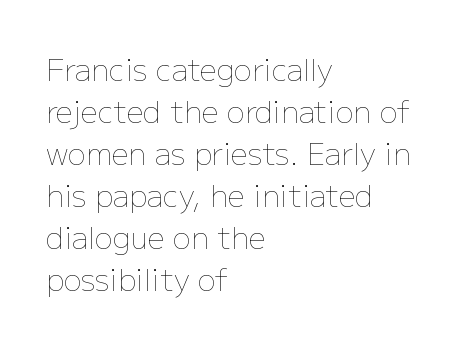
The space between consecutive lines is moderate. The lettering stays uniformly vertical, giving the passage a roman look. This reads as an unemphasized weight, regular at the heaviest. The rendering uses natural spacing where letterforms have individual widths. A typesetter would call this zero additional tracking.
